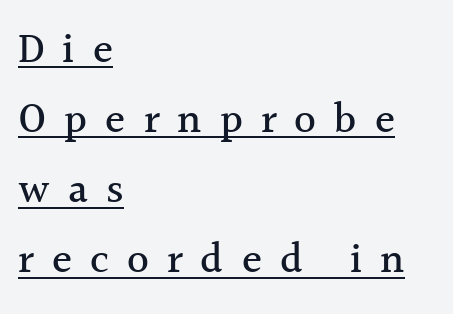
{"serif": "yes", "italic": "no", "width": "normal", "x_height": "medium", "monospaced": "no", "underline": "yes", "align": "left", "line_spacing": "normal", "line_spacing_ratio": 1.67, "letter_spacing": "wide", "letter_spacing_em": 0.43, "glyph_px": 42}
